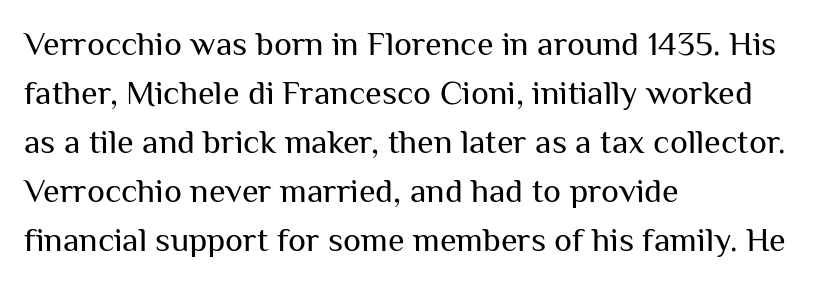
The image shows 34 px regular-weight sans-serif type, upright; set left-aligned, normal line spacing (1.44x), normal letter spacing, not underlined; medium stroke contrast and a medium x-height.
